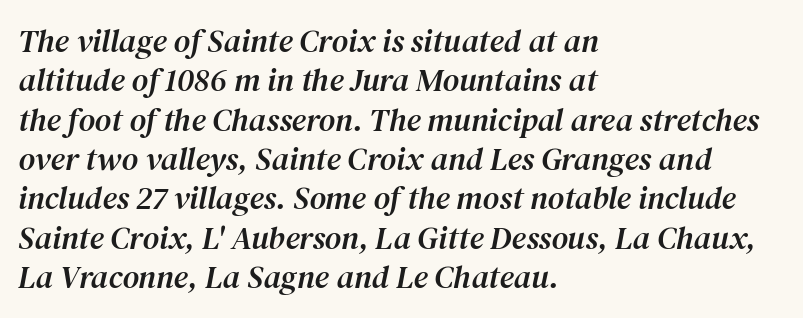
Tracking here is standard; glyphs follow each other at the usual distance. Each letter keeps its own natural width here, so spacing adapts to shape. Every character sits at an angle, as italics do. The lines in this sample share a left origin and differ only in where they stop. Just letters on the line, the space beneath them empty. Note: serifs present on the glyphs.
